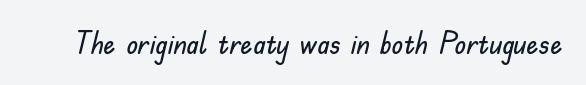
Think of a printed novel: that variable character pitch is what you see here. The designer went with a sans here, leaving each stem footless. Rule under the text: the space is simply empty. Inter-character spacing is left at the font's built-in metrics.
